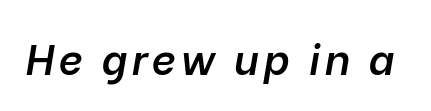
The image shows 42 px semibold type, italic (leaning right); set not underlined; low stroke contrast and a medium x-height.
